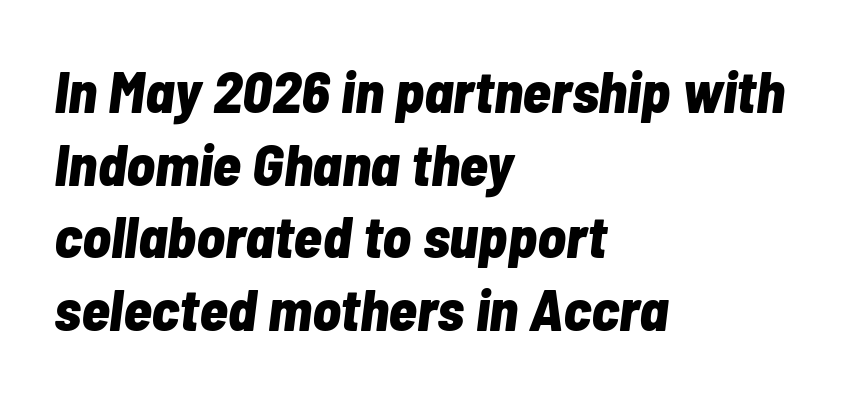
The image shows 59 px bold, condensed type, italic (leaning right); set left-aligned, line spacing 1.23x, normal letter spacing, not underlined; low stroke contrast and a medium x-height.
